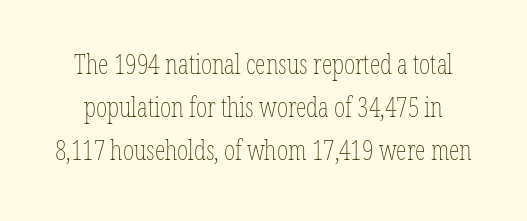
Style check: upright. Is the stroke heavy? The answer is a plain regular-or-lighter. Rule under the text: the space is simply empty. The line-height multiplier appears to be the usual default. Observe the ordinary spacing: letters are neighbours, not strangers.
